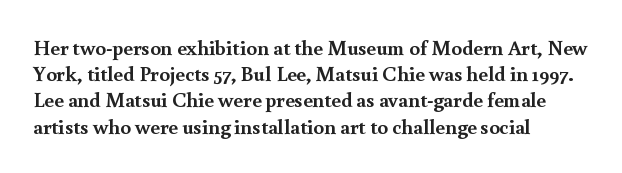
{"italic": "no", "bold": "yes", "underline": "no", "align": "left", "line_spacing": "normal", "line_spacing_ratio": 1.25, "letter_spacing": "normal", "letter_spacing_em": 0.0, "glyph_px": 21}
